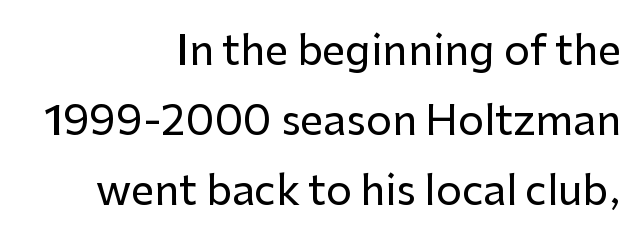
Q: Is the text italic (slanted)? A: No, it is upright.
Q: Is the typeface a serif or a sans-serif typeface? A: Sans-serif.
Q: Is the text underlined? A: No.
Q: How is the paragraph aligned? A: Right-aligned.
Q: Is the spacing between letters normal or unusually wide? A: Normal.
Q: Width (condensed, normal, or wide)? A: Normal.
Q: Stroke contrast? A: Low.
Q: x-height? A: Medium.
Q: Monospaced? A: No.
